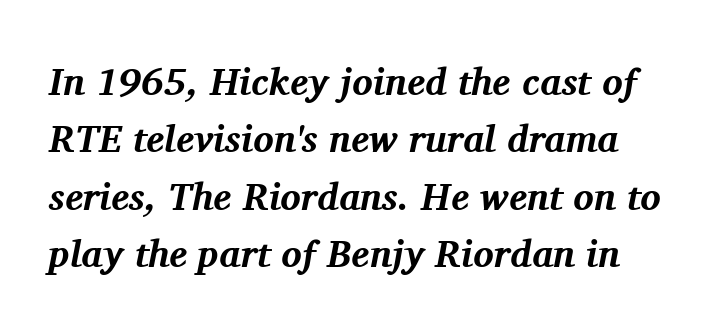
{"serif": "yes", "italic": "yes", "lean": "right", "slant_degrees": 11, "bold": "yes", "weight": "bold", "width": "normal", "stroke_contrast": "medium", "x_height": "medium", "monospaced": "no", "underline": "no", "line_spacing": "normal", "line_spacing_ratio": 1.51, "letter_spacing": "normal", "letter_spacing_em": 0.0, "glyph_px": 38}
